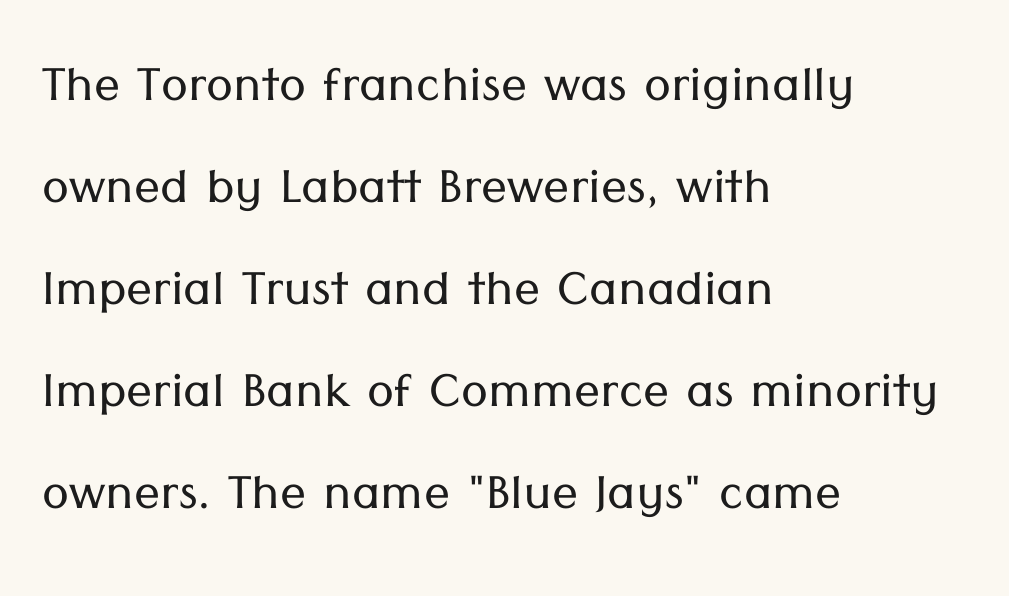
The image shows 65 px light sans-serif type, upright; set left-aligned, normal line spacing (1.57x), normal letter spacing, not underlined; low stroke contrast and a medium x-height.
